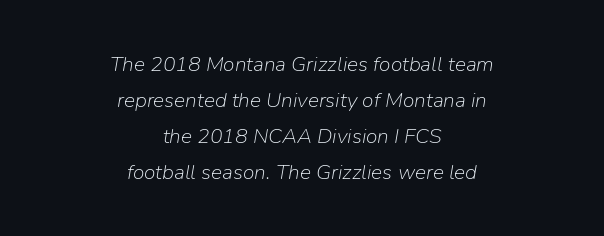
Style check: oblique. Typeset on center — no edge is straight. The passage shown has conventional tracking throughout. No chunkiness to these letters — they're not bold.
